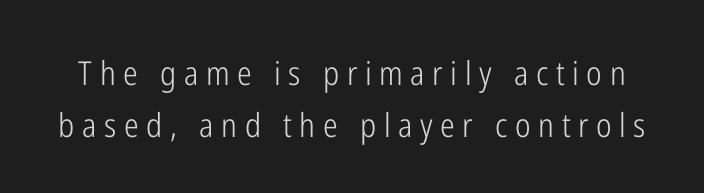
One glance says typical: line gaps are just what's usual. This is not heavy type; no bold has been used. Has an underline been added? It has not. The letters are spread apart with noticeably loose tracking. These lines are composed in type without serifs.
